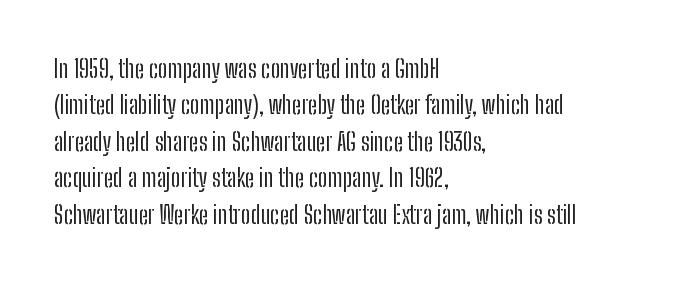
The foot of each line stays bare and open. These lines stack with their left ends in a neat column. Italic: no, the glyphs are upright roman. These lines sit exactly where default settings would place them.
